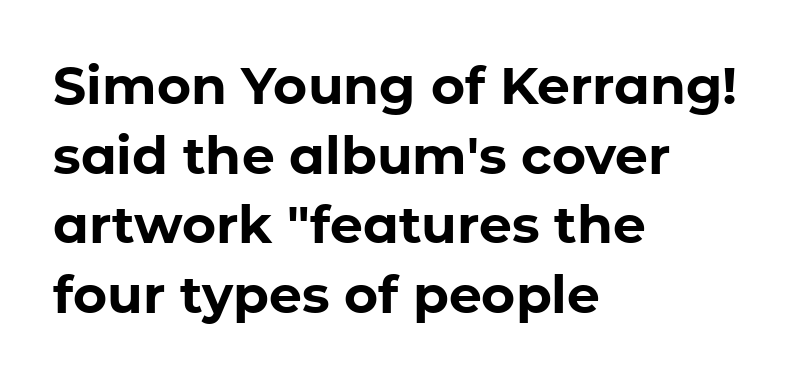
The lines in this sample share a left origin and differ only in where they stop. Type style note: lacks serifs. Honestly, the row spacing looks completely unremarkable. Nope, not italic — everything's standing straight. This rendering leaves character spacing at its baseline value.
